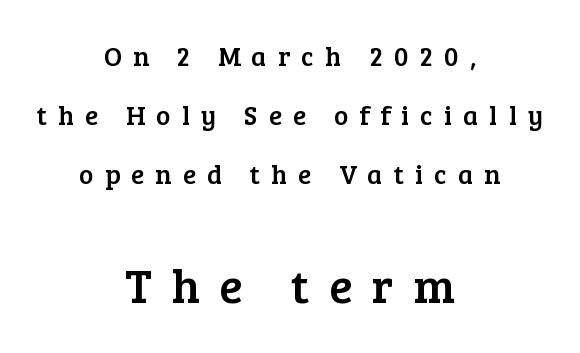
{"serif": "yes", "italic": "no", "width": "normal", "stroke_contrast": "low", "x_height": "medium", "monospaced": "no", "underline": "no", "align": "center", "line_spacing": "loose", "line_spacing_ratio": 2.18, "letter_spacing": "wide", "letter_spacing_em": 0.41, "larger_block": "second", "size_ratio": 1.78, "glyph_px": 48}
